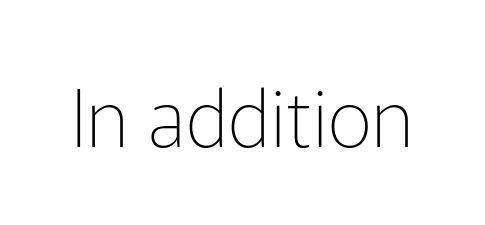
{"serif": "no", "italic": "no", "bold": "no", "weight": "thin", "width": "normal", "stroke_contrast": "low", "x_height": "medium", "monospaced": "no", "underline": "no", "letter_spacing": "normal", "letter_spacing_em": 0.0, "glyph_px": 79}
